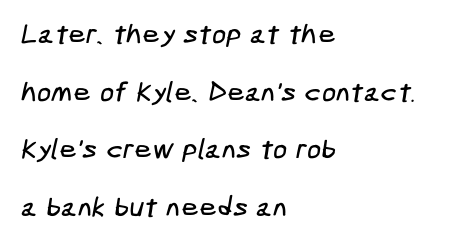
{"serif": "no", "width": "condensed", "stroke_contrast": "low", "x_height": "medium", "underline": "no", "align": "left", "line_spacing": "loose", "line_spacing_ratio": 2.06, "letter_spacing": "normal", "letter_spacing_em": 0.0, "glyph_px": 28}
